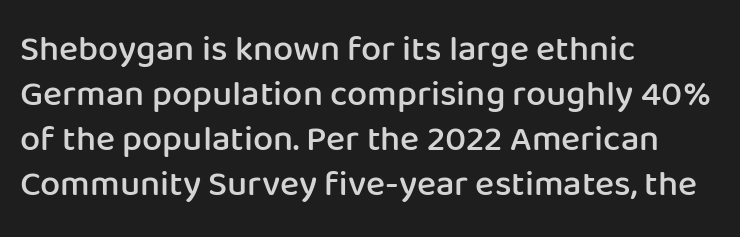
{"serif": "no", "italic": "no", "bold": "semi", "weight": "semibold", "width": "normal", "stroke_contrast": "low", "x_height": "medium", "monospaced": "no", "underline": "no", "align": "left", "line_spacing": "normal", "line_spacing_ratio": 1.25, "letter_spacing": "normal", "letter_spacing_em": 0.0, "glyph_px": 36}
